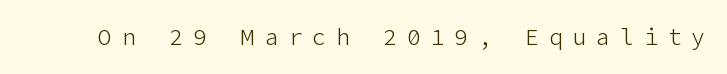
{"italic": "no", "bold": "no", "underline": "no", "letter_spacing": "wide", "letter_spacing_em": 0.43, "glyph_px": 23}
